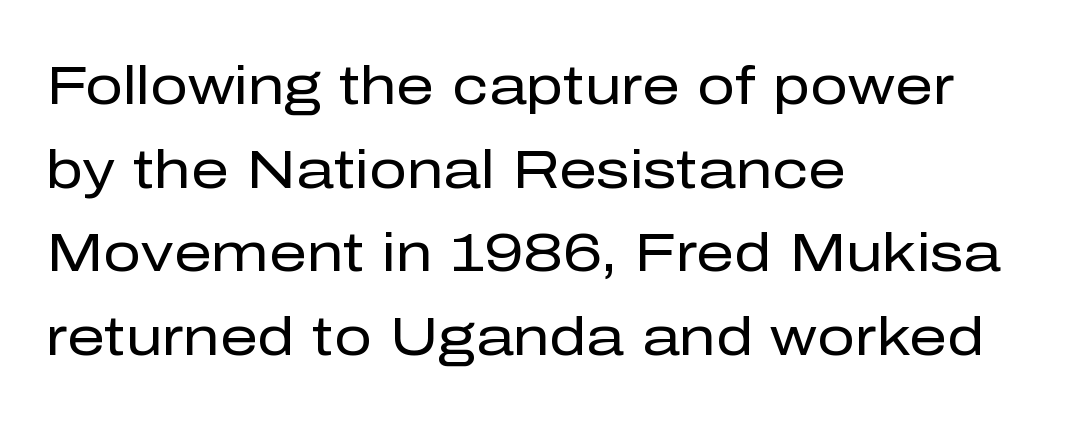
{"serif": "no", "italic": "no", "bold": "no", "weight": "regular", "width": "normal", "stroke_contrast": "low", "x_height": "medium", "monospaced": "no", "underline": "no", "align": "left", "line_spacing": "normal", "line_spacing_ratio": 1.58, "letter_spacing": "normal", "letter_spacing_em": 0.0, "glyph_px": 53}
